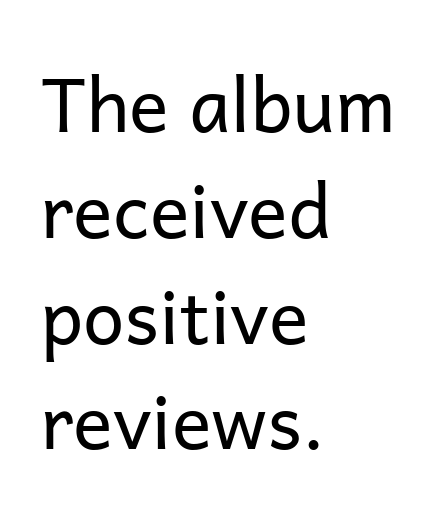
Descenders hang freely into open space. Inter-character spacing is left at the font's built-in metrics. Vertical stems look standard width or narrower in stroke. Unlike a traditional serif, this face leaves its strokes unadorned. Do the characters align in a grid? No, the font is proportional.
